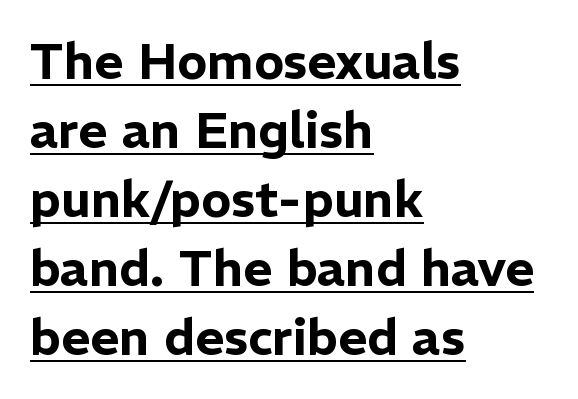
Unlike italic type, these characters show no tilt at all. What kind of face is this? One without serifs — a sans. Underlining? Definitely there. Line starts are locked; line ends wander. Characters follow at the spacing the type designer built in. The face used here is proportionally spaced, like ordinary book or web type.
